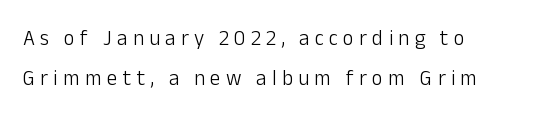
The image shows 21 px text type, upright; set left-aligned, loose line spacing (1.92x), unusually wide letter spacing (+0.25 em), not underlined.
